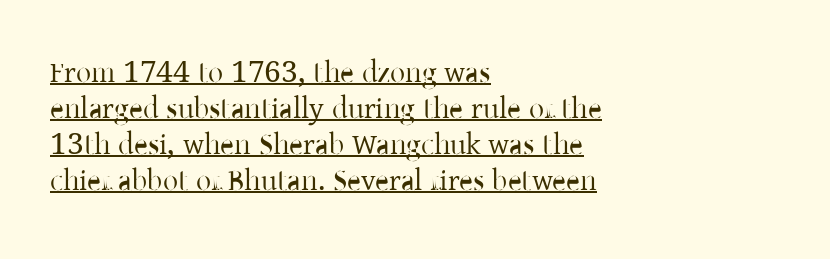
The passage shown is typed in a proportional face where columns would drift. Unlike a clean sans, this face finishes its strokes with serifs. Weight: regular or lighter. A typesetter would call this zero additional tracking.
